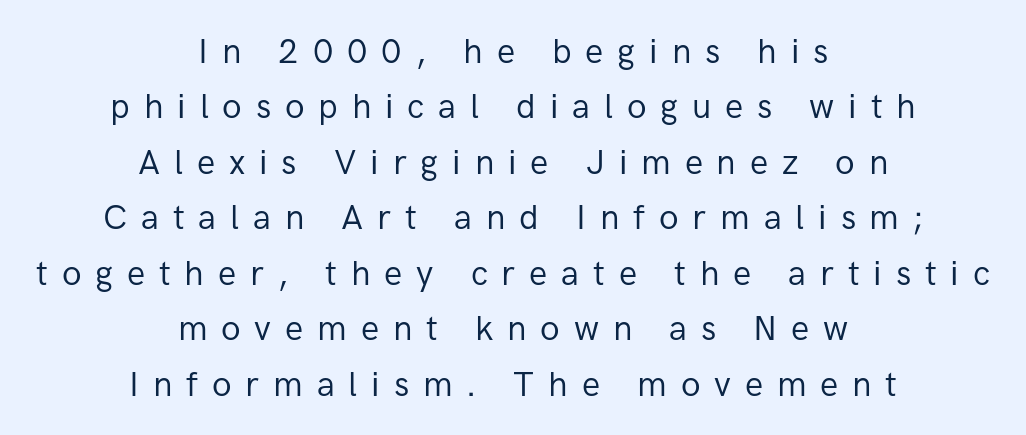
Compared with typical body copy, the letter spacing here is much looser. Italic: no, the glyphs are upright roman. Counters stay open thanks to moderate or lighter strokes. Compared with typical paragraphs, the rows here are spaced about the same. A typesetter would call this proportional, since set widths differ per character. Just letters on the line, the space beneath them empty.
